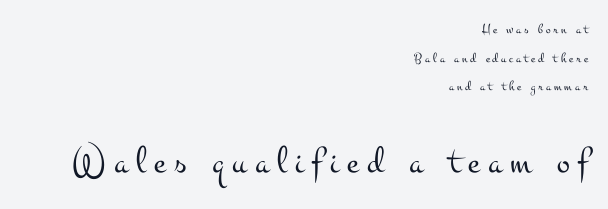
The image shows 39 px light, wide type; set right-aligned, loose line spacing (2.04x), unusually wide letter spacing (+0.21 em), not underlined; the second (bottom) block is 2.79x larger; medium stroke contrast and a small x-height.
